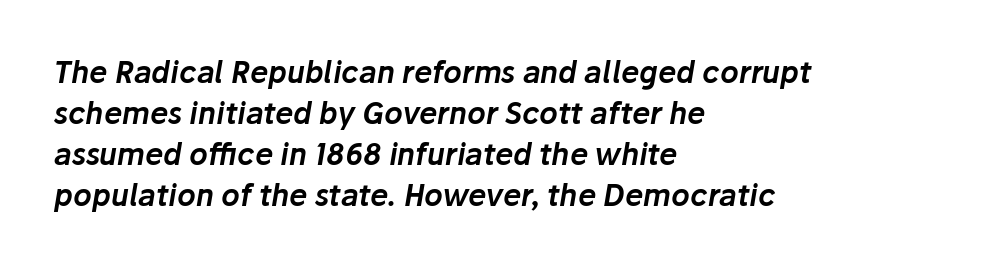
Characters follow at the spacing the type designer built in. These lines are set flush left with a ragged right edge. Words float on clear page, feet unadorned. Observe the lean: these are italic letterforms. The lines sit at an ordinary, default distance from one another. Looks like regular typesetting: each glyph gets only the width it needs.
